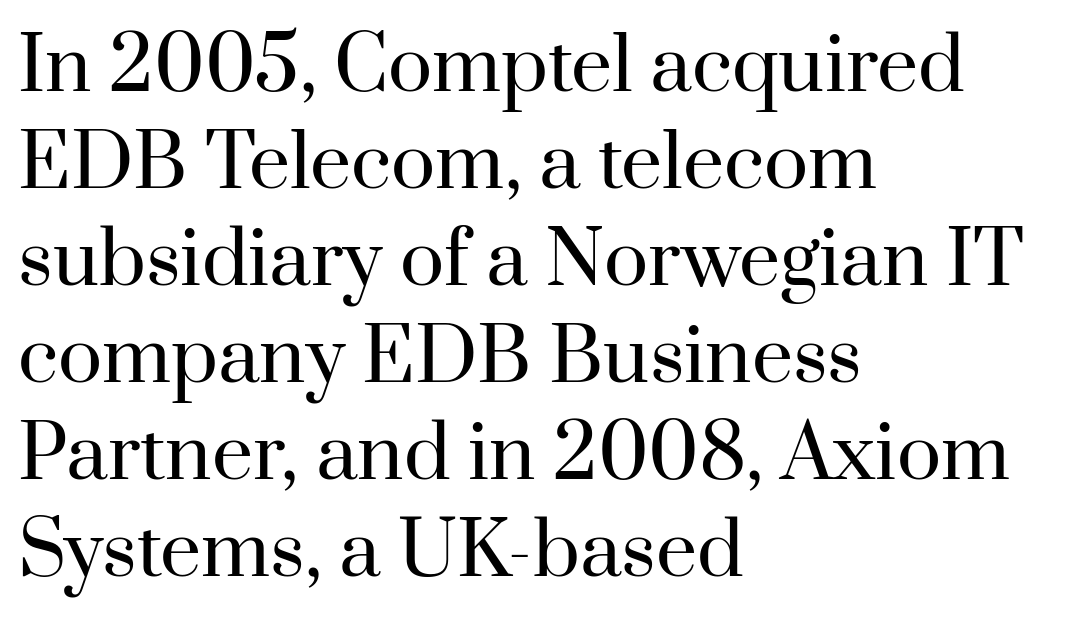
The image shows 73 px regular-weight serif type, upright; set left-aligned, normal line spacing (1.33x), normal letter spacing, not underlined; high stroke contrast and a small x-height.
